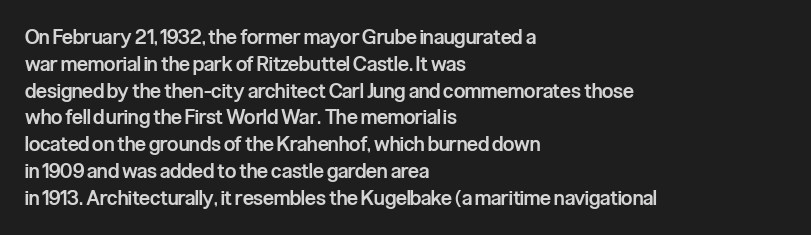
Q: Is the text bold? A: Semi-bold.
Q: Is the text italic (slanted)? A: No, it is upright.
Q: Is the text underlined? A: No.
Q: How is the paragraph aligned? A: Left-aligned.
Q: Is the spacing between letters normal or unusually wide? A: Normal.
Q: Is the spacing between lines tight, normal or loose? A: Normal.
